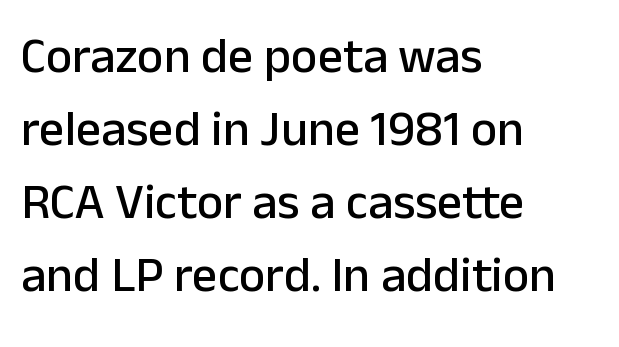
Q: Is the text italic (slanted)? A: No, it is upright.
Q: Is the typeface a serif or a sans-serif typeface? A: Sans-serif.
Q: Is the text underlined? A: No.
Q: How is the paragraph aligned? A: Left-aligned.
Q: Is the spacing between letters normal or unusually wide? A: Normal.
Q: Is the spacing between lines tight, normal or loose? A: Normal.
Q: Width (condensed, normal, or wide)? A: Normal.
Q: Stroke contrast? A: Low.
Q: x-height? A: Medium.
Q: Monospaced? A: No.
